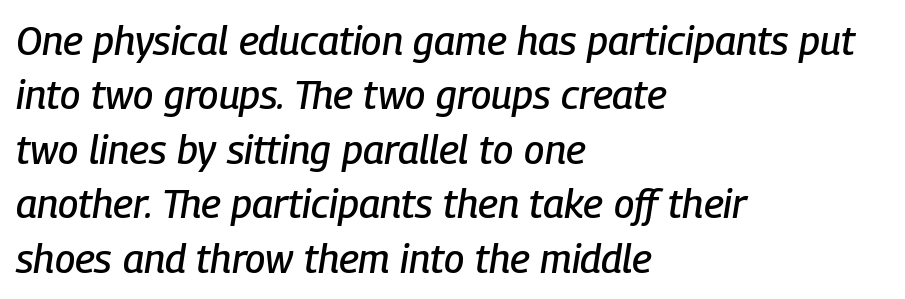
The image shows 40 px condensed type, italic (leaning right); set left-aligned, normal line spacing (1.36x), normal letter spacing, not underlined; low stroke contrast and a medium x-height.
